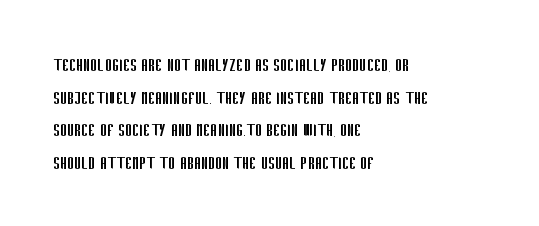
Q: Is the text bold? A: No.
Q: Is the text italic (slanted)? A: No, it is upright.
Q: Is the text underlined? A: No.
Q: How is the paragraph aligned? A: Left-aligned.
Q: Is the spacing between letters normal or unusually wide? A: Normal.
Q: Is the spacing between lines tight, normal or loose? A: Normal.
